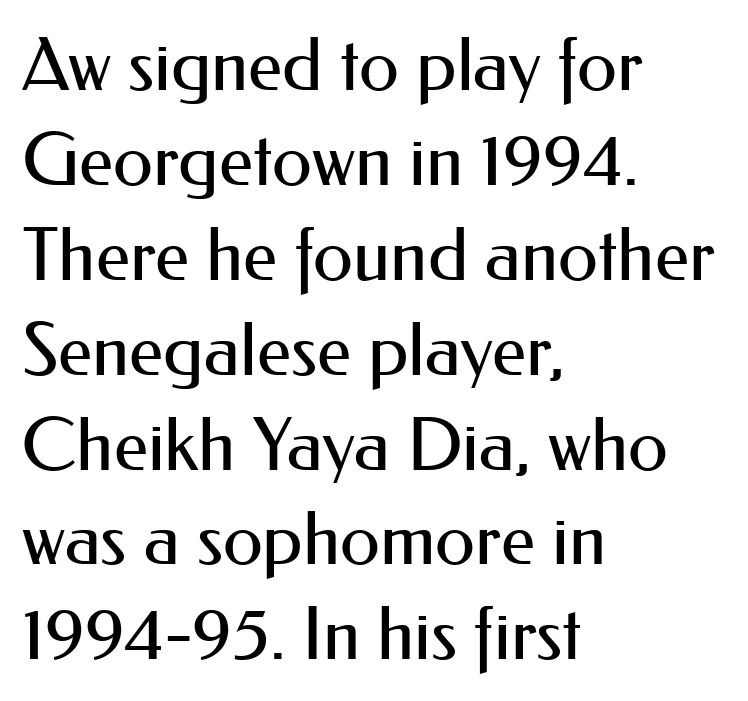
{"serif": "no", "italic": "no", "bold": "no", "weight": "regular", "width": "normal", "stroke_contrast": "medium", "x_height": "small", "monospaced": "no", "underline": "no", "align": "left", "line_spacing": "normal", "line_spacing_ratio": 1.3, "letter_spacing": "normal", "letter_spacing_em": 0.0, "glyph_px": 73}
